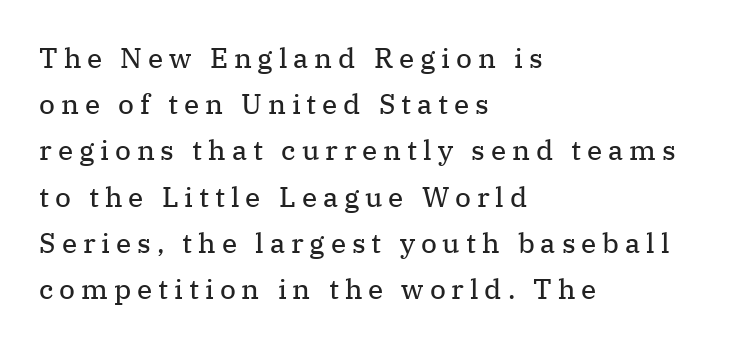
The image shows 28 px regular-weight serif type, upright; set left-aligned, normal line spacing (1.65x), unusually wide letter spacing (+0.21 em), not underlined; medium stroke contrast and a medium x-height.
